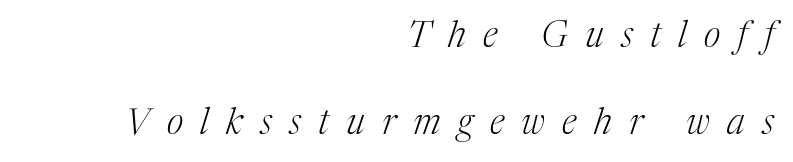
Q: Is the text bold? A: No.
Q: Is the text italic (slanted)? A: Yes, it leans right by about 17 degrees.
Q: Is the typeface a serif or a sans-serif typeface? A: Serif.
Q: Is the text underlined? A: No.
Q: How is the paragraph aligned? A: Right-aligned.
Q: Is the spacing between letters normal or unusually wide? A: Unusually wide.
Q: Is the spacing between lines tight, normal or loose? A: Loose.
Q: Width (condensed, normal, or wide)? A: Normal.
Q: Stroke contrast? A: Medium.
Q: x-height? A: Medium.
Q: Monospaced? A: No.
